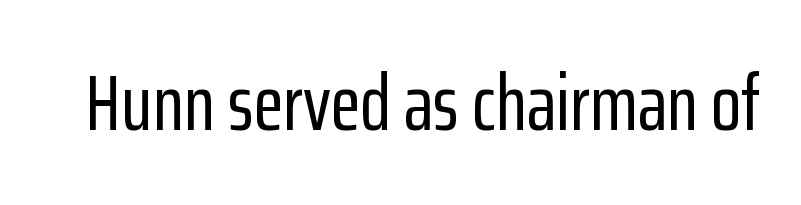
Q: Is the text italic (slanted)? A: No, it is upright.
Q: Is the typeface a serif or a sans-serif typeface? A: Sans-serif.
Q: Is the text underlined? A: No.
Q: Is the spacing between letters normal or unusually wide? A: Normal.
Q: Width (condensed, normal, or wide)? A: Condensed.
Q: Stroke contrast? A: Low.
Q: x-height? A: Medium.
Q: Monospaced? A: No.
